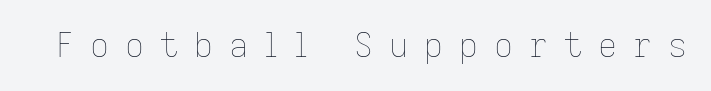
The image shows 33 px thin type, upright; set unusually wide letter spacing (+0.48 em), not underlined; low stroke contrast and a medium x-height.
